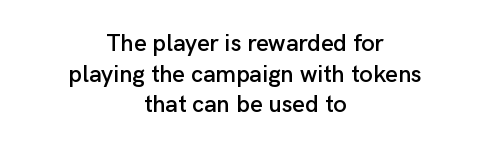
Decoration check: the copy has no underline. This is roman type, the default non-slanted kind. In terms of letterspacing, this is plain default setting. The paragraph has two soft edges and a firm central axis. Compared with typical paragraphs, the rows here are spaced about the same.
